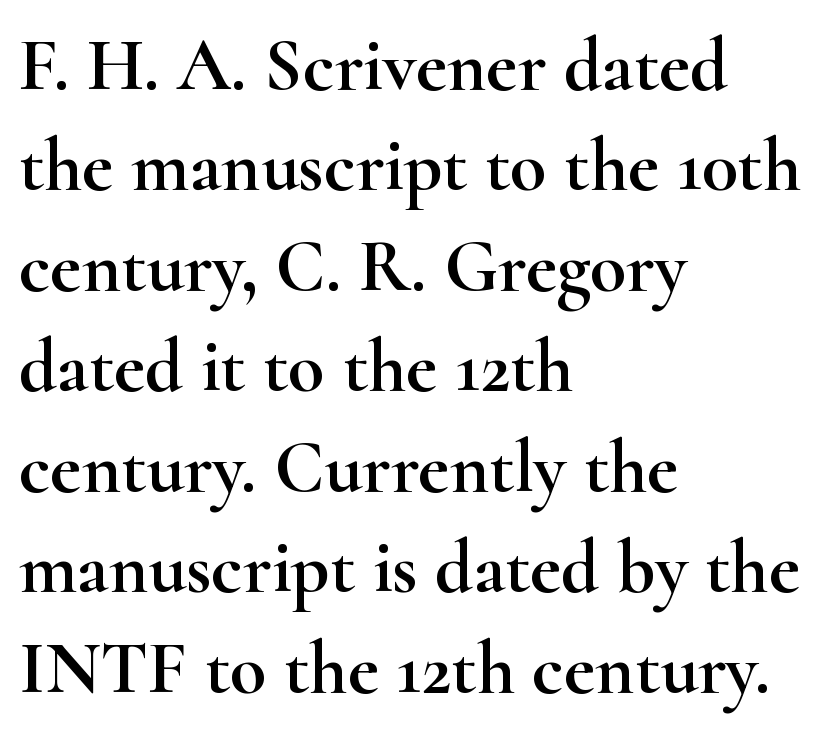
Whoever set this chose a conventional vertical rhythm. Proportional: the letters do not fall into vertical columns. Anything drawn beneath the words? Only blank space. This sample uses plain, unmodified letter spacing. The rendering anchors every line to the left-hand side. This is roman type, the default non-slanted kind.
